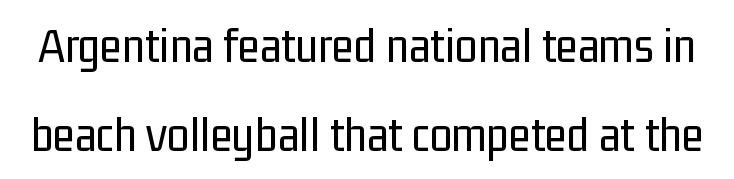
Varying glyph widths throughout — classic text-font behaviour. The passage shown is not bold in any degree. These lines were composed using upright roman letters. Between one letter and the next there's only the usual sliver of space. Observe the absence of serifs on each vertical stroke in this sample. Honestly, there is no underline to notice here at all.
